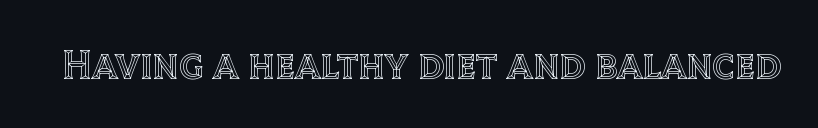
Think of a printed novel: that variable character pitch is what you see here. How are the letters spaced? Ordinarily, with no added tracking. Characters remain perfectly vertical along every line. A bare baseline throughout the passage.
